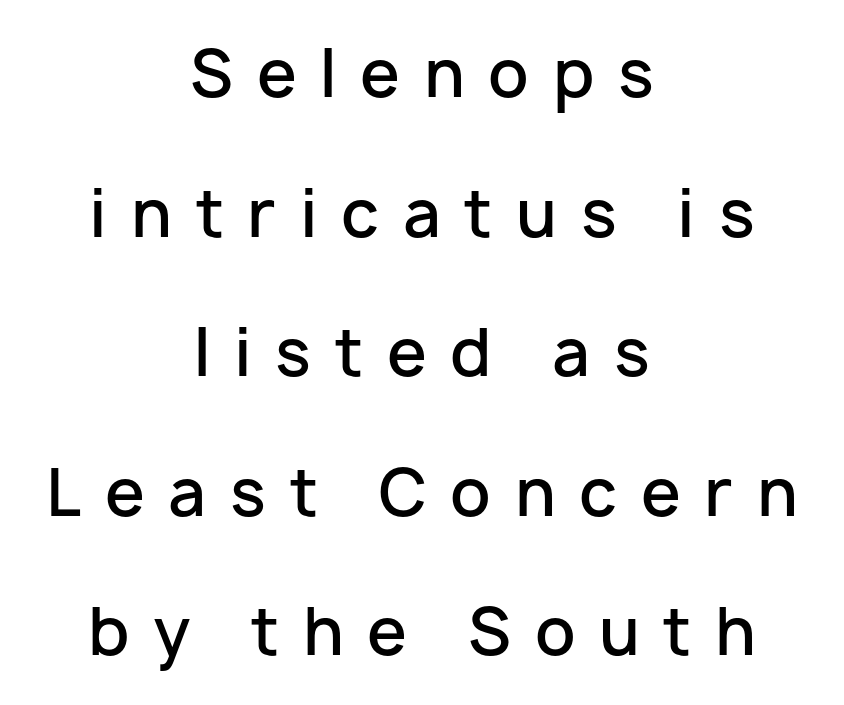
Q: Is the text bold? A: Semi-bold.
Q: Is the text italic (slanted)? A: No, it is upright.
Q: Is the typeface a serif or a sans-serif typeface? A: Sans-serif.
Q: Is the text underlined? A: No.
Q: How is the paragraph aligned? A: Centered.
Q: Is the spacing between letters normal or unusually wide? A: Unusually wide.
Q: Is the spacing between lines tight, normal or loose? A: Loose.
Q: Width (condensed, normal, or wide)? A: Normal.
Q: Stroke contrast? A: Low.
Q: x-height? A: Medium.
Q: Monospaced? A: No.
